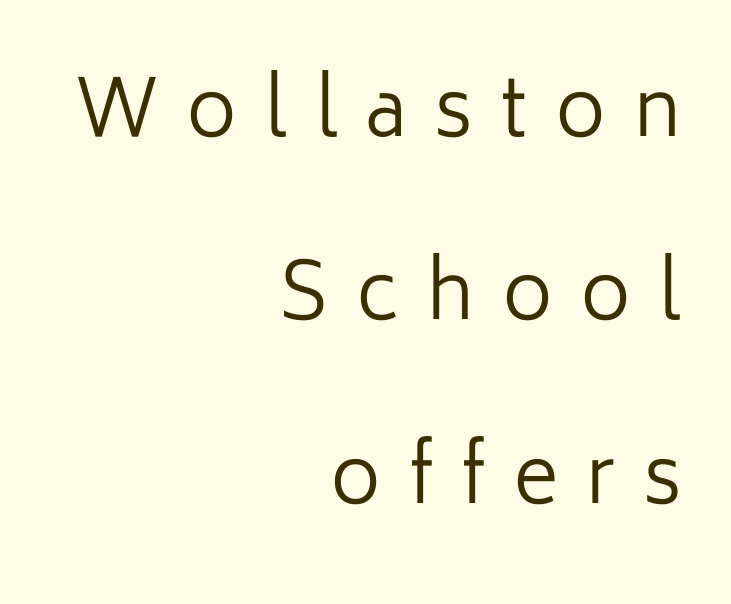
Q: Is the text bold? A: No.
Q: Is the text italic (slanted)? A: No, it is upright.
Q: Is the typeface a serif or a sans-serif typeface? A: Sans-serif.
Q: Is the text underlined? A: No.
Q: How is the paragraph aligned? A: Right-aligned.
Q: Is the spacing between letters normal or unusually wide? A: Unusually wide.
Q: Is the spacing between lines tight, normal or loose? A: Loose.
Q: Width (condensed, normal, or wide)? A: Normal.
Q: Stroke contrast? A: Low.
Q: x-height? A: Medium.
Q: Monospaced? A: No.
